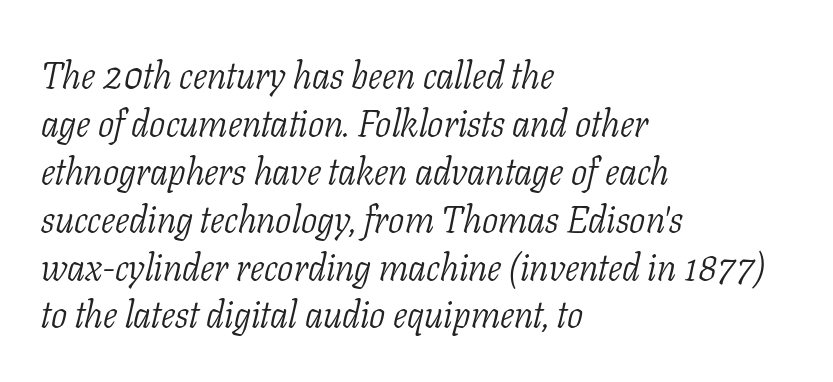
Q: Is the text bold? A: No.
Q: Is the text italic (slanted)? A: Yes, it leans right by about 11 degrees.
Q: Is the typeface a serif or a sans-serif typeface? A: Serif.
Q: Is the text underlined? A: No.
Q: How is the paragraph aligned? A: Left-aligned.
Q: Is the spacing between letters normal or unusually wide? A: Normal.
Q: Is the spacing between lines tight, normal or loose? A: Normal.
Q: Width (condensed, normal, or wide)? A: Condensed.
Q: Stroke contrast? A: Low.
Q: x-height? A: Medium.
Q: Monospaced? A: No.
